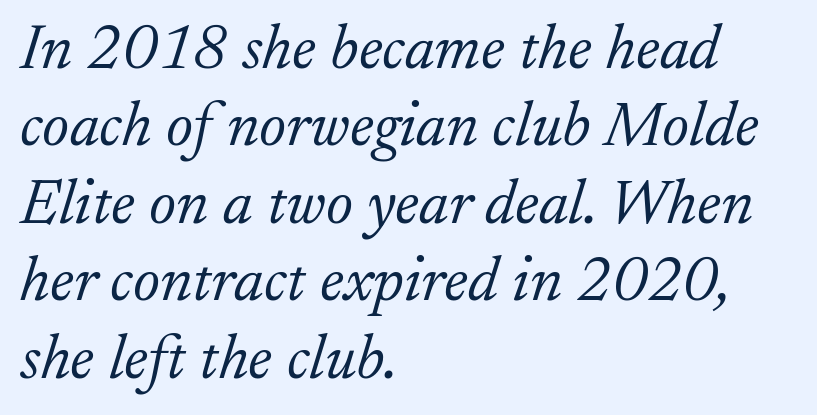
The compositor pushed each line to the left boundary. Looks like regular typesetting: each glyph gets only the width it needs. Yep, that's italic — everything's leaning. A typesetter would call this zero additional tracking. A bare baseline throughout the passage.
